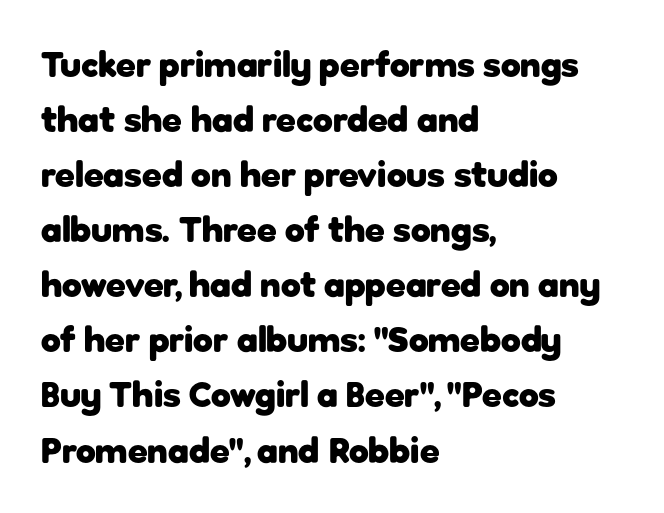
{"serif": "no", "italic": "no", "bold": "yes", "weight": "heavy", "width": "normal", "stroke_contrast": "low", "x_height": "medium", "monospaced": "no", "underline": "no", "align": "left", "line_spacing": "normal", "line_spacing_ratio": 1.53, "letter_spacing": "normal", "letter_spacing_em": 0.0, "glyph_px": 36}
